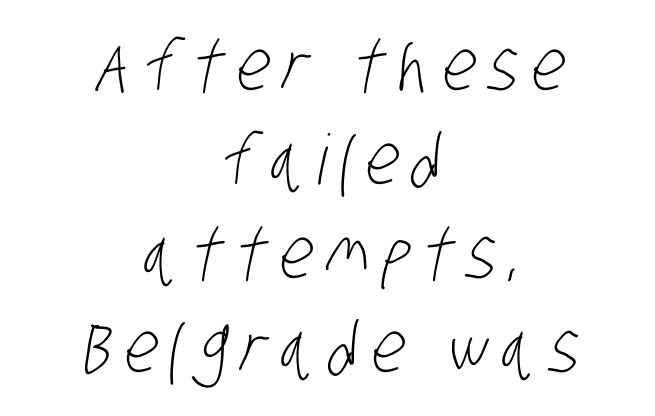
Any mark beneath the type? The region is blank. Classification — sans serif. The passage is arranged like a title page — every line centered. Weight: not bold — regular or lighter. Think of a printed novel: that variable character pitch is what you see here. These lines sit exactly where default settings would place them.
